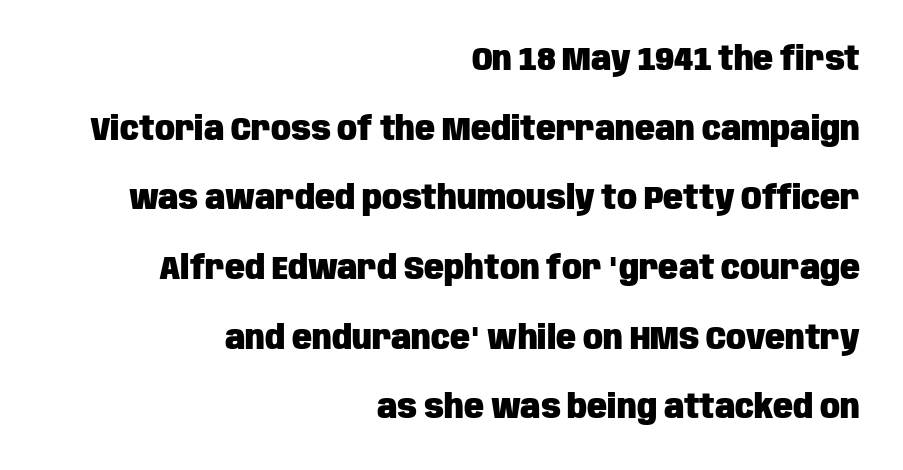
The image shows 33 px heavy, condensed sans-serif type, upright; set right-aligned, loose line spacing (2.11x), normal letter spacing, not underlined; low stroke contrast and a large x-height.
